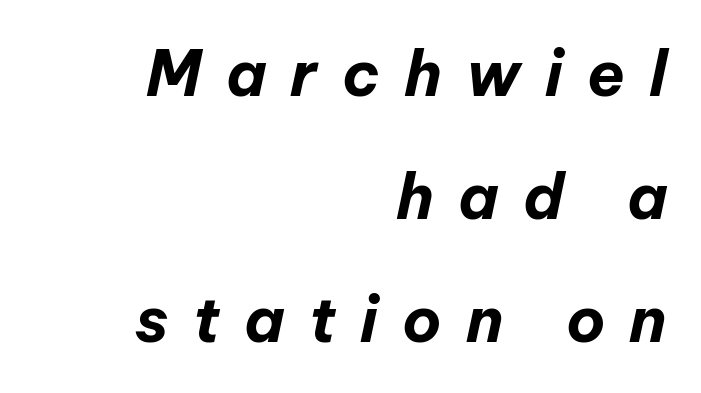
Q: Is the text bold? A: Yes.
Q: Is the text italic (slanted)? A: Yes, it leans right by about 12 degrees.
Q: Is the text underlined? A: No.
Q: How is the paragraph aligned? A: Right-aligned.
Q: Is the spacing between letters normal or unusually wide? A: Unusually wide.
Q: Is the spacing between lines tight, normal or loose? A: Loose.
Q: Width (condensed, normal, or wide)? A: Normal.
Q: Stroke contrast? A: Low.
Q: x-height? A: Medium.
Q: Monospaced? A: No.
